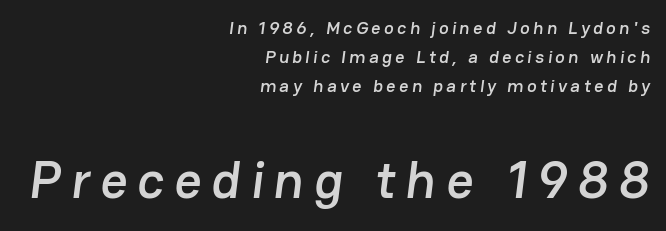
Regarding leading, the lines here are spaced in the standard way. Here the designer chose a conventional face with non-uniform glyph widths. The specimen omits any rule beneath the text block's lines. In terms of letterform style, serifs are entirely absent. You get the small type first, then a jump to larger type.
